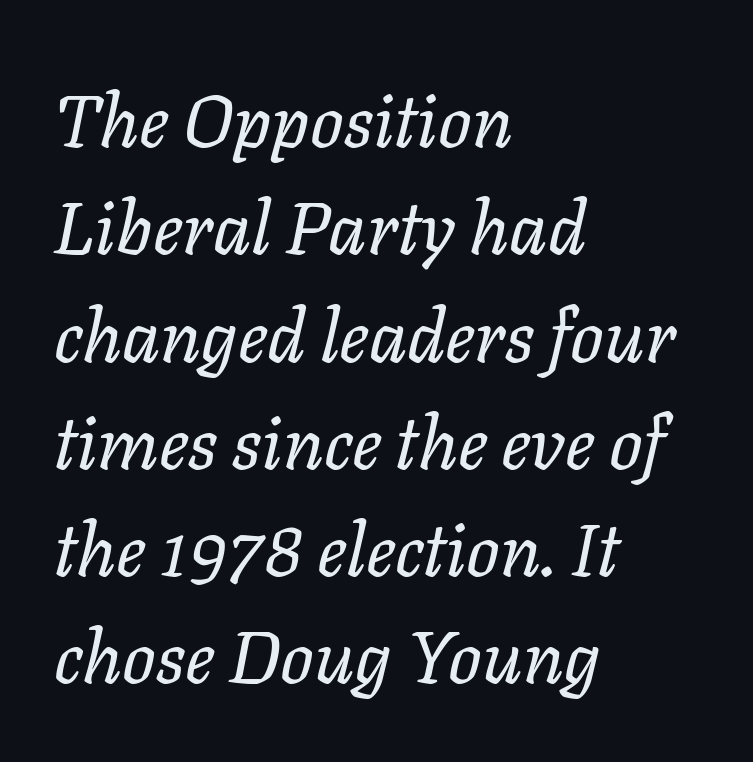
The image shows 74 px regular-weight type, italic (leaning right); set left-aligned, normal line spacing (1.45x), normal letter spacing, not underlined; low stroke contrast and a medium x-height.
